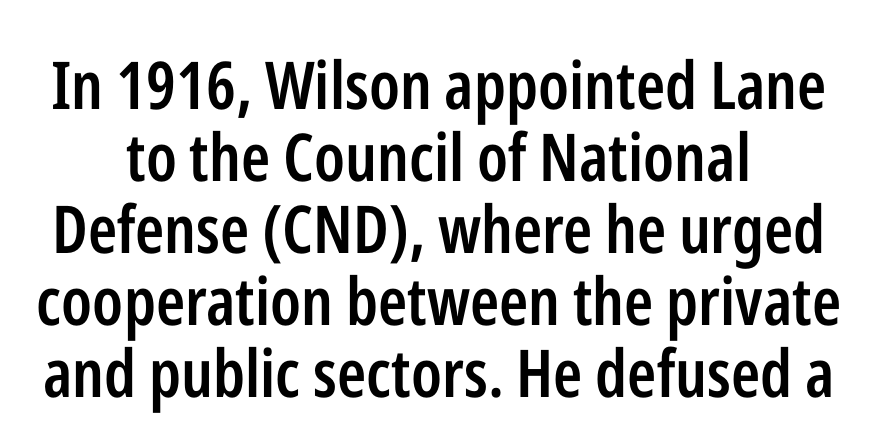
The image shows 66 px semibold, condensed sans-serif type, upright; set tight line spacing (1.09x), normal letter spacing, not underlined; low stroke contrast and a medium x-height.
